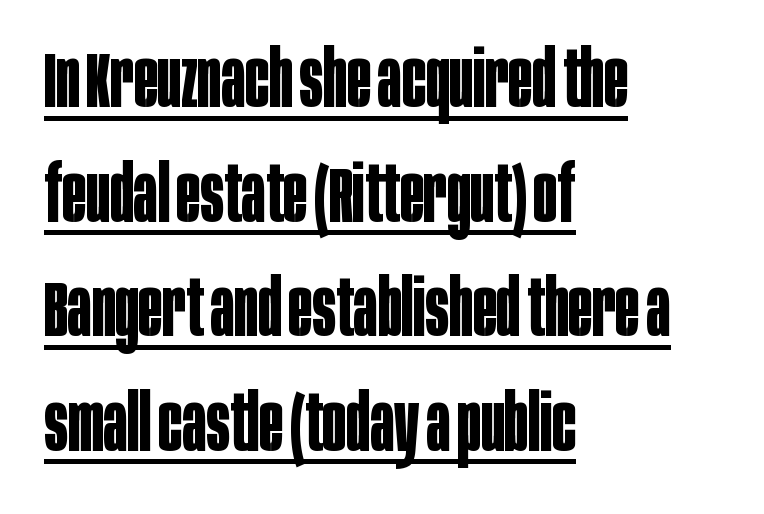
The image shows 79 px bold, condensed sans-serif type, upright; set left-aligned, normal line spacing (1.45x), normal letter spacing, underlined; low stroke contrast and a large x-height.
